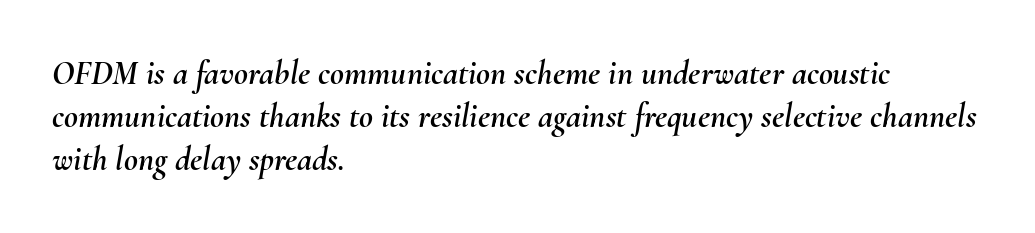
{"italic": "yes", "lean": "right", "slant_degrees": 10, "width": "normal", "stroke_contrast": "medium", "x_height": "small", "monospaced": "no", "underline": "no", "align": "left", "line_spacing": "normal", "line_spacing_ratio": 1.27, "letter_spacing": "normal", "letter_spacing_em": 0.0, "glyph_px": 34}
